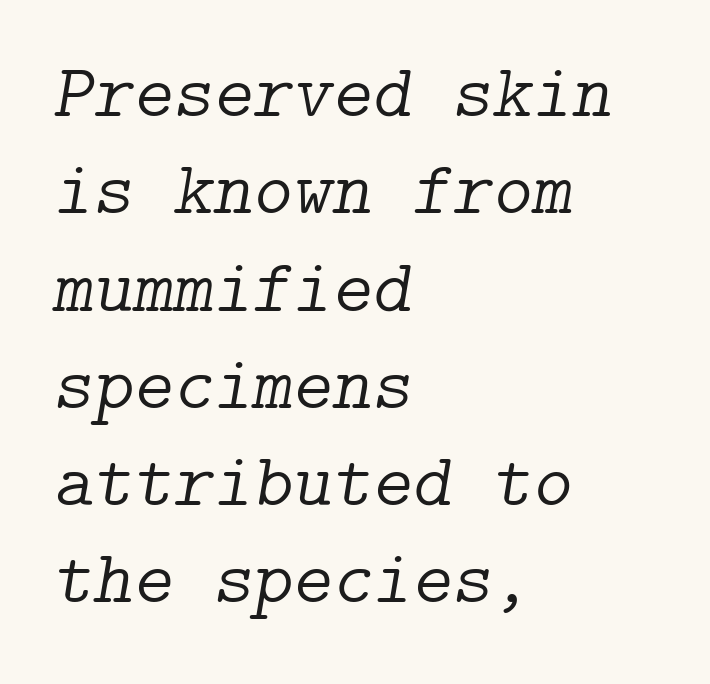
{"serif": "yes", "italic": "yes", "lean": "right", "slant_degrees": 9, "bold": "no", "weight": "light", "width": "normal", "stroke_contrast": "low", "x_height": "medium", "underline": "no", "align": "left", "line_spacing": "normal", "line_spacing_ratio": 1.28, "letter_spacing": "normal", "letter_spacing_em": 0.0, "glyph_px": 76}
